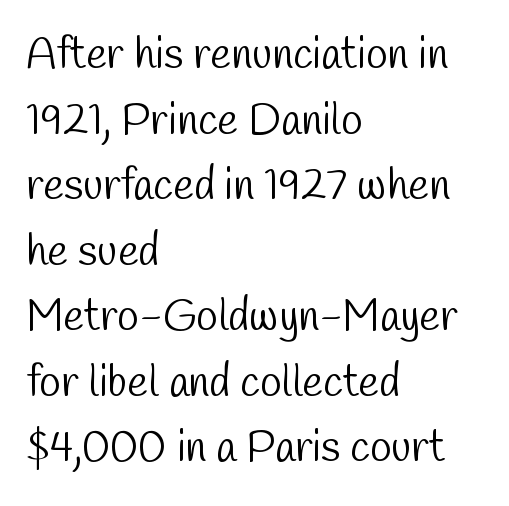
{"serif": "no", "bold": "no", "weight": "light", "width": "condensed", "stroke_contrast": "low", "x_height": "medium", "monospaced": "no", "underline": "no", "align": "left", "line_spacing": "normal", "line_spacing_ratio": 1.49, "letter_spacing": "normal", "letter_spacing_em": 0.0, "glyph_px": 44}
